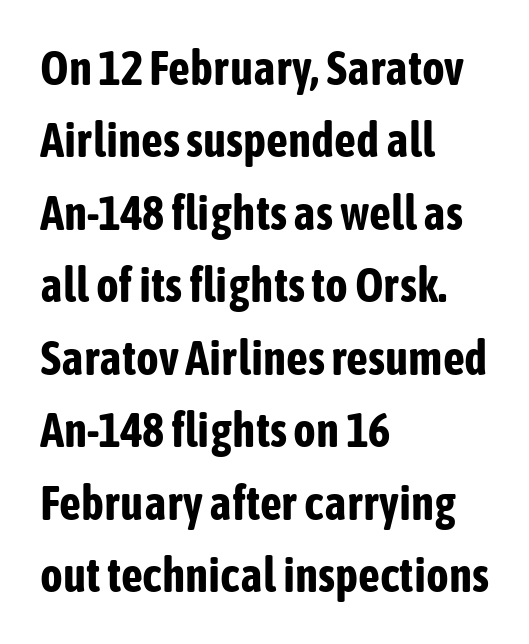
The letters carry no serifs — their stems end cleanly without finishing strokes. Posture: upright roman. The strokes are fattened all the way to bold. Looks like regular typesetting: each glyph gets only the width it needs. Underlining? Definitely not there. If you drew a ruler down the left edge, every line would touch it.
